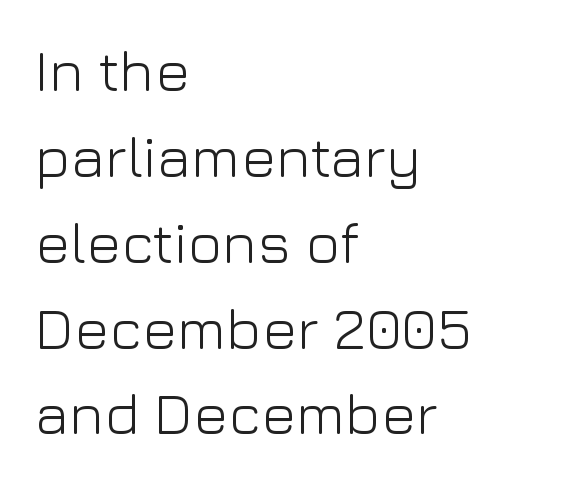
{"serif": "no", "italic": "no", "bold": "no", "weight": "light", "width": "normal", "stroke_contrast": "low", "x_height": "medium", "monospaced": "no", "underline": "no", "align": "left", "line_spacing": "normal", "line_spacing_ratio": 1.48, "letter_spacing": "normal", "letter_spacing_em": 0.0, "glyph_px": 58}
